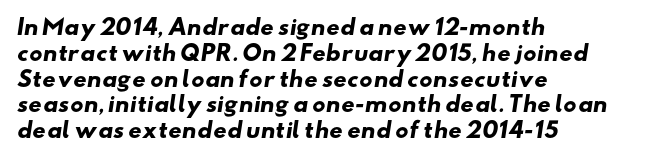
The image shows 21 px bold type; set left-aligned, line spacing 1.23x, normal letter spacing, not underlined.
